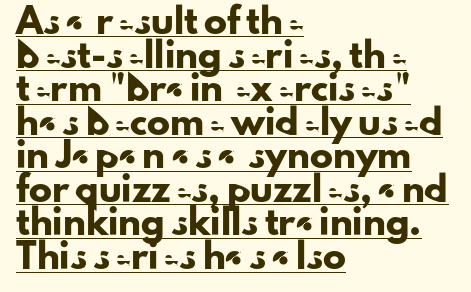
Italic? Not at all — the glyphs are vertical. A classic flush-left, rag-right setting is used for this passage. This sample carries an underscore along the baseline area. The face used here is rendered with its standard letterfit. The line-height multiplier appears to be the usual default.
